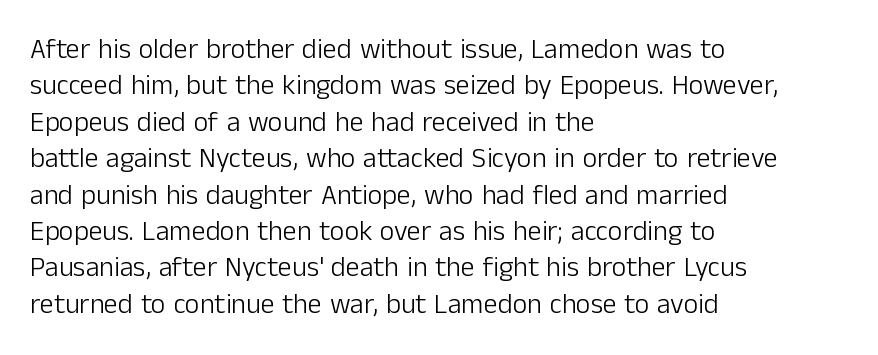
{"serif": "no", "italic": "no", "bold": "no", "weight": "light", "width": "normal", "stroke_contrast": "low", "x_height": "medium", "monospaced": "no", "underline": "no", "align": "left", "line_spacing": "normal", "line_spacing_ratio": 1.3, "letter_spacing": "normal", "letter_spacing_em": 0.0, "glyph_px": 28}
